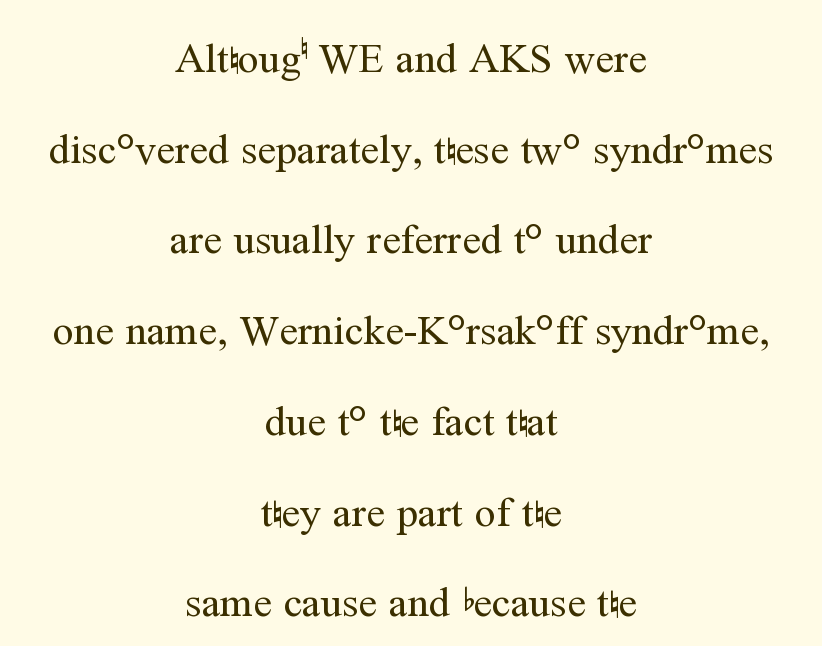
{"serif": "yes", "italic": "no", "bold": "no", "weight": "regular", "width": "normal", "stroke_contrast": "medium", "x_height": "medium", "monospaced": "no", "underline": "no", "align": "center", "line_spacing": "loose", "line_spacing_ratio": 2.16, "letter_spacing": "normal", "letter_spacing_em": 0.0, "glyph_px": 42}
